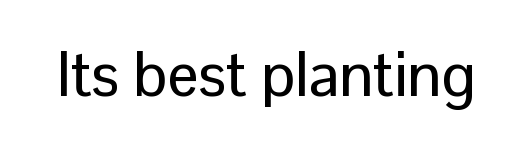
The image shows 62 px sans-serif type, upright; set normal letter spacing, not underlined; low stroke contrast and a medium x-height.
